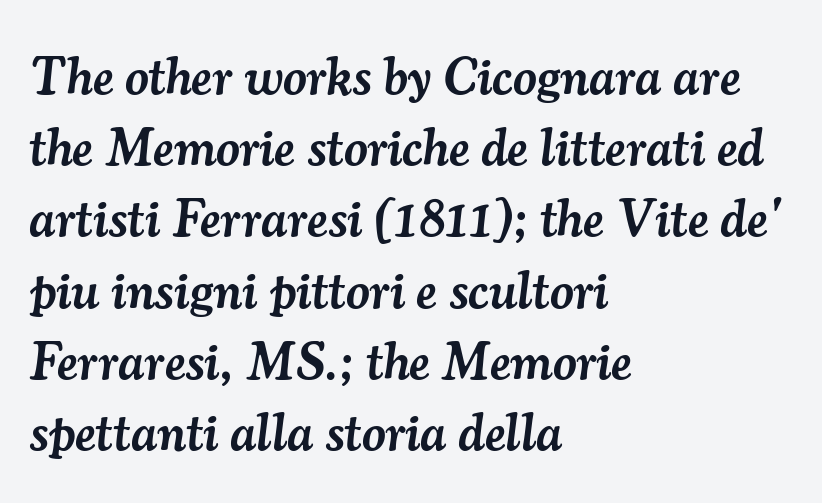
The image shows 52 px semibold serif type, italic (leaning right); set left-aligned, normal line spacing (1.37x), normal letter spacing, not underlined; medium stroke contrast and a small x-height.
